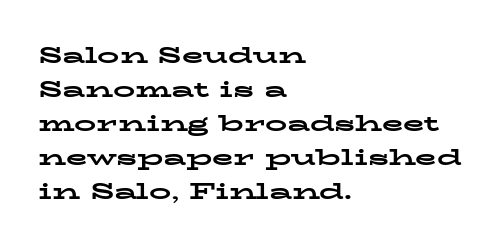
The image shows 22 px bold type, upright; set left-aligned, normal line spacing (1.55x), normal letter spacing, not underlined.
